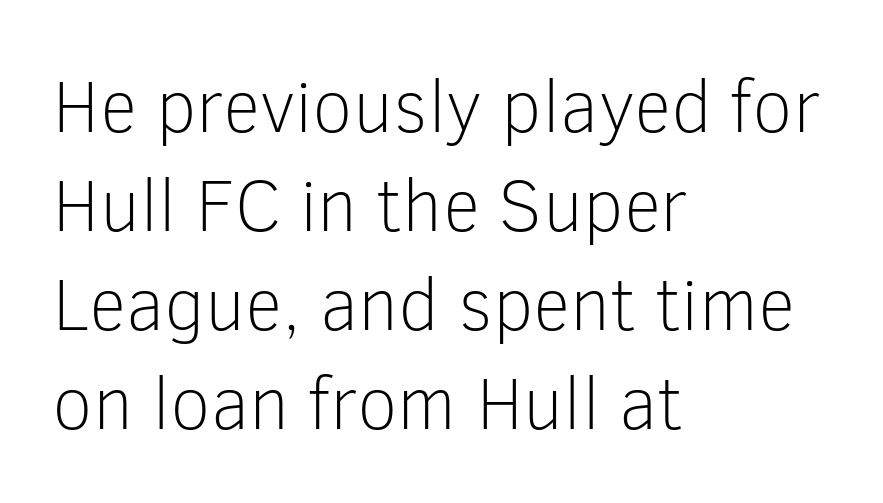
Beneath every word, the page is bare. The rendering anchors every line to the left-hand side. How would I describe the line gaps? Plain and ordinary. In terms of letterspacing, this is plain default setting. A typesetter would mark this as roman, not italic. The face used here is proportionally spaced, like ordinary book or web type.
